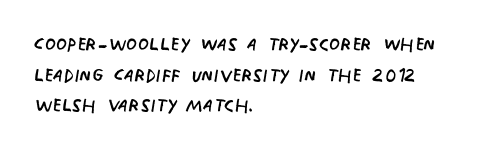
Q: Is the text bold? A: No.
Q: Is the text underlined? A: No.
Q: How is the paragraph aligned? A: Left-aligned.
Q: Is the spacing between letters normal or unusually wide? A: Normal.
